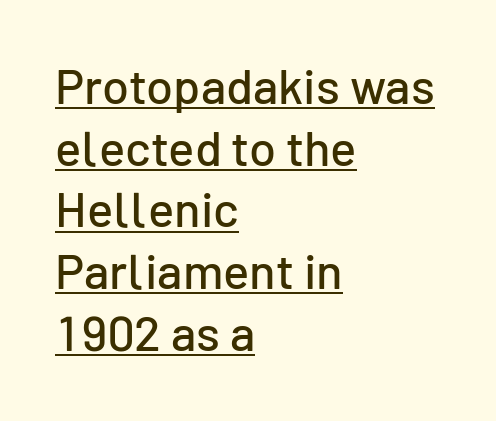
The image shows 49 px sans-serif type, upright; set left-aligned, normal line spacing (1.26x), normal letter spacing, underlined; low stroke contrast and a medium x-height.
